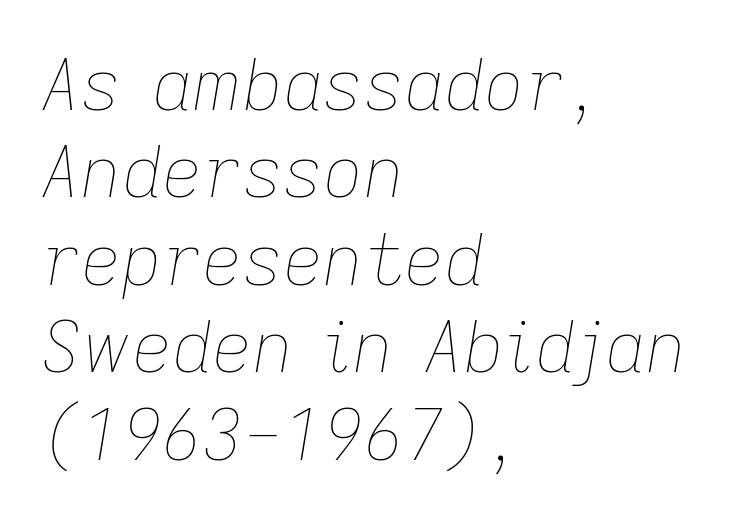
{"italic": "yes", "lean": "right", "slant_degrees": 9, "bold": "no", "weight": "thin", "width": "normal", "stroke_contrast": "low", "x_height": "medium", "monospaced": "no", "underline": "no", "align": "left", "line_spacing": "normal", "line_spacing_ratio": 1.25, "letter_spacing": "normal", "letter_spacing_em": 0.0, "glyph_px": 70}
